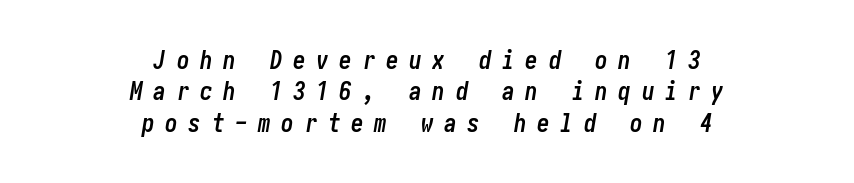
The tracking jumps out immediately: characters are airy and widely separated. The passage shown is emphatically bold. Words float on clear page, feet unadorned. Quick note: interline space is typical. The rendering positions every line midway between the sides. These lines were composed using italics.
